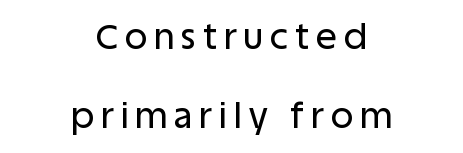
Designer's note — italics off, roman on. Display-style spreading of the glyphs; the letterfit is very open. A centered setting, common on invitations and titles, is used for this passage. Check under the words: just untouched page. The face used here is proportionally spaced, like ordinary book or web type.
